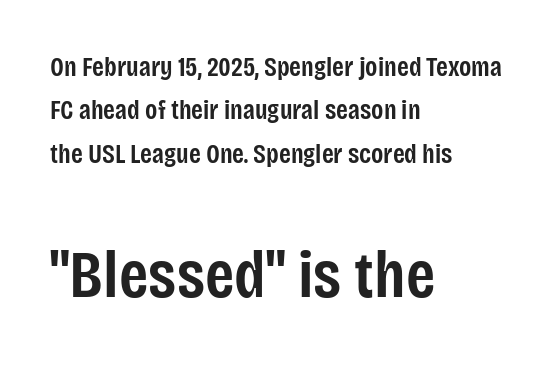
Q: Is the text bold? A: Semi-bold.
Q: Is the text italic (slanted)? A: No, it is upright.
Q: Is the typeface a serif or a sans-serif typeface? A: Sans-serif.
Q: Is the text underlined? A: No.
Q: How is the paragraph aligned? A: Left-aligned.
Q: Is the spacing between letters normal or unusually wide? A: Normal.
Q: Is the spacing between lines tight, normal or loose? A: Normal.
Q: Which block of text is set in a larger size, the first (top) or the second (bottom)? A: The second (bottom) one.
Q: Width (condensed, normal, or wide)? A: Condensed.
Q: Stroke contrast? A: Low.
Q: x-height? A: Large.
Q: Monospaced? A: No.
